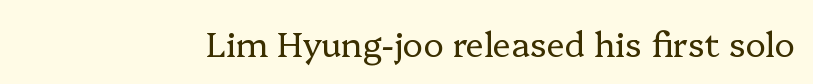
The image shows 34 px regular-weight serif type, upright; set normal letter spacing, not underlined; low stroke contrast and a medium x-height.
